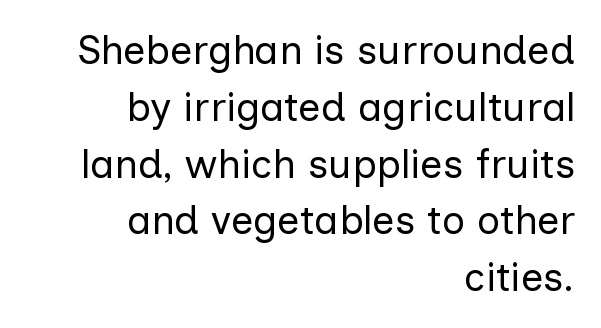
The image shows 40 px regular-weight sans-serif type, upright; set right-aligned, normal line spacing (1.42x), normal letter spacing, not underlined; low stroke contrast and a medium x-height.
